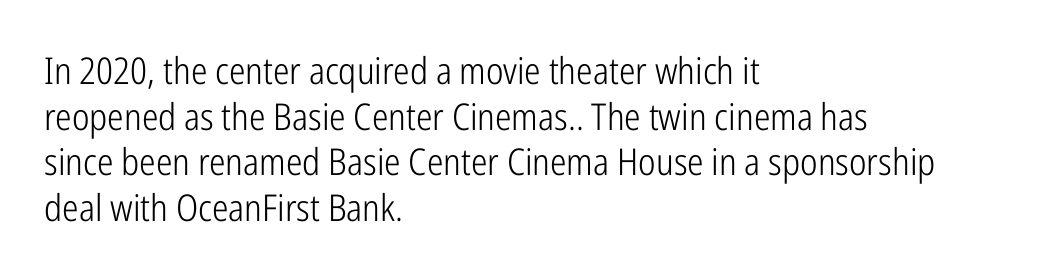
The image shows 37 px light, condensed sans-serif type, upright; set left-aligned, line spacing 1.23x, normal letter spacing, not underlined; low stroke contrast and a medium x-height.
